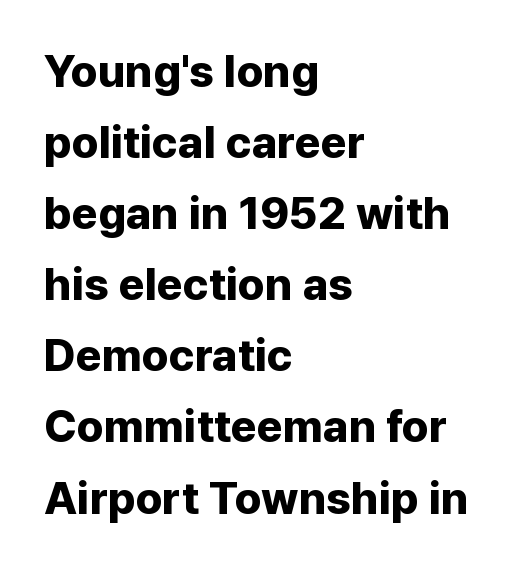
Q: Is the text bold? A: Yes.
Q: Is the text italic (slanted)? A: No, it is upright.
Q: Is the typeface a serif or a sans-serif typeface? A: Sans-serif.
Q: Is the text underlined? A: No.
Q: How is the paragraph aligned? A: Left-aligned.
Q: Is the spacing between letters normal or unusually wide? A: Normal.
Q: Is the spacing between lines tight, normal or loose? A: Normal.
Q: Width (condensed, normal, or wide)? A: Normal.
Q: Stroke contrast? A: Low.
Q: x-height? A: Medium.
Q: Monospaced? A: No.
